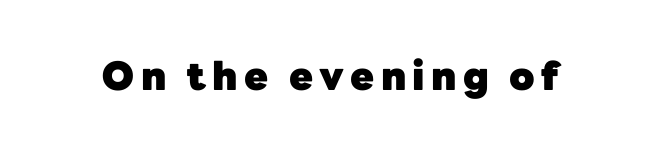
Q: Is the text bold? A: Yes.
Q: Is the text italic (slanted)? A: No, it is upright.
Q: Is the typeface a serif or a sans-serif typeface? A: Sans-serif.
Q: Is the text underlined? A: No.
Q: Width (condensed, normal, or wide)? A: Normal.
Q: Stroke contrast? A: Low.
Q: x-height? A: Medium.
Q: Monospaced? A: No.
